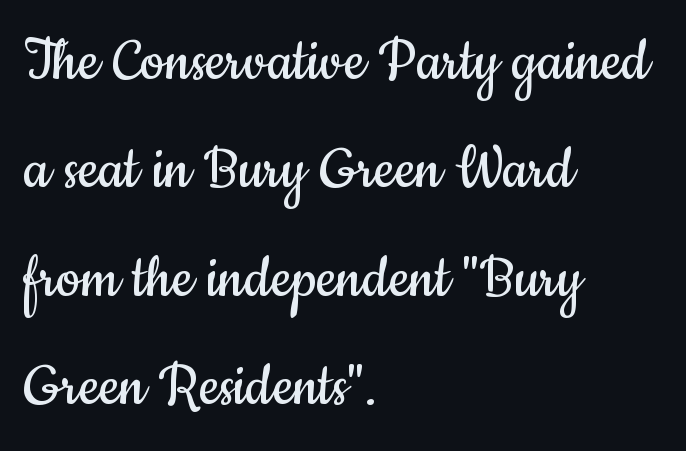
The typesetter chose a ragged-right arrangement here. Note the varied advance widths — an 'i' is clearly narrower than an 'm'. Stem width sits at or under what a default text font uses. In terms of letterform style, serifs are entirely absent.
